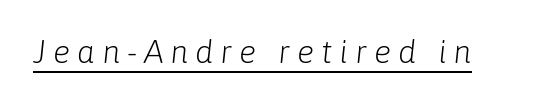
Q: Is the text bold? A: No.
Q: Is the text italic (slanted)? A: Yes, it leans right by about 6 degrees.
Q: Is the text underlined? A: Yes.
Q: Is the spacing between letters normal or unusually wide? A: Unusually wide.
Q: Width (condensed, normal, or wide)? A: Normal.
Q: Stroke contrast? A: Low.
Q: x-height? A: Medium.
Q: Monospaced? A: No.
